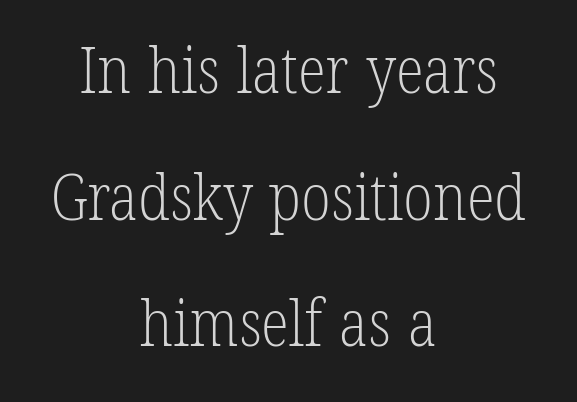
The image shows 65 px light, condensed serif type; set centered, loose line spacing (1.95x), normal letter spacing, not underlined; low stroke contrast and a medium x-height.
